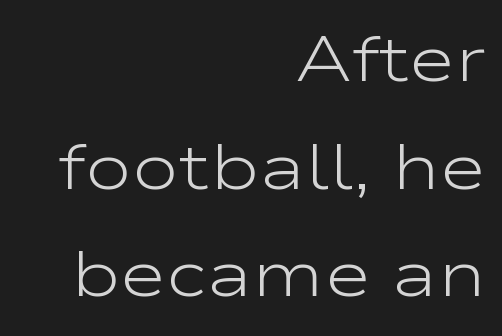
The image shows 64 px light, wide sans-serif type, upright; set right-aligned, normal line spacing (1.68x), normal letter spacing, not underlined; low stroke contrast and a medium x-height.
